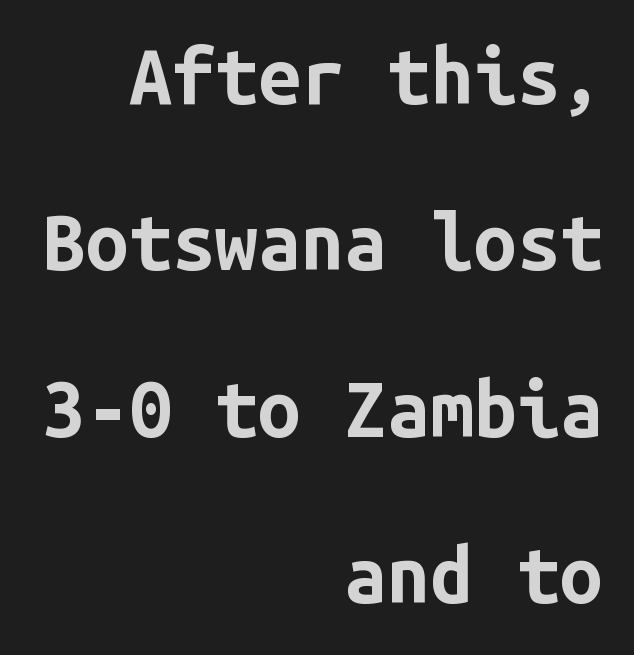
Visually the block forms a straight wall on the right and a jagged coastline on the left. Letterform terminals end flat and unadorned throughout the passage. Posture: upright roman. How are the letters spaced? Ordinarily, with no added tracking.
